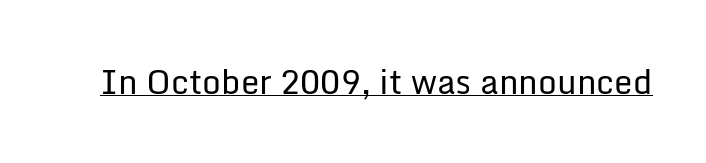
Unlike a traditional serif, this face leaves its strokes unadorned. Letters have the restrained weight of plain body copy at most. Students, note that the glyphs here touch the page at normal intervals. This is the regular roman posture of the typeface.
